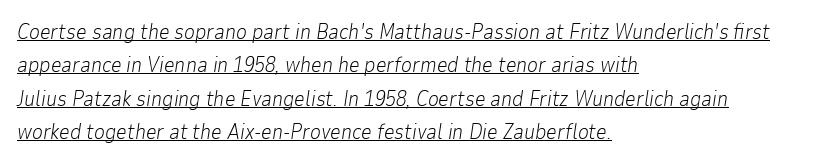
{"italic": "yes", "lean": "right", "slant_degrees": 9, "bold": "no", "underline": "yes", "align": "left", "line_spacing": "normal", "line_spacing_ratio": 1.59, "letter_spacing": "normal", "letter_spacing_em": 0.0, "glyph_px": 21}
